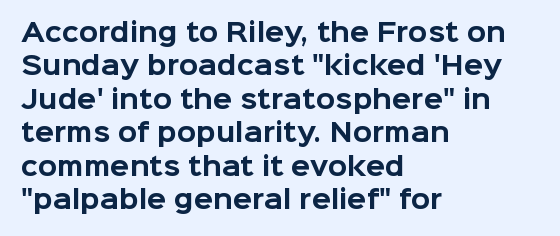
{"italic": "no", "bold": "yes", "underline": "no", "align": "left", "line_spacing": "normal", "line_spacing_ratio": 1.34, "letter_spacing": "normal", "letter_spacing_em": 0.0, "glyph_px": 25}
